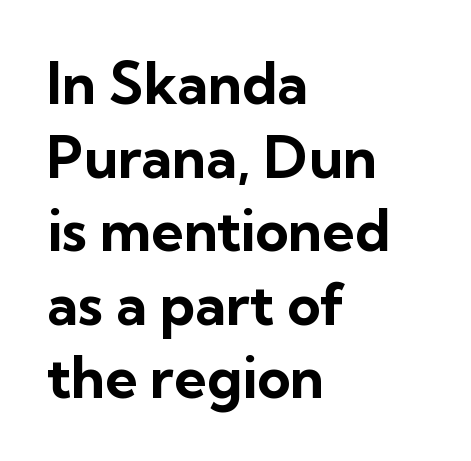
The image shows 57 px bold sans-serif type, upright; set left-aligned, normal line spacing (1.29x), normal letter spacing, not underlined; low stroke contrast and a medium x-height.
